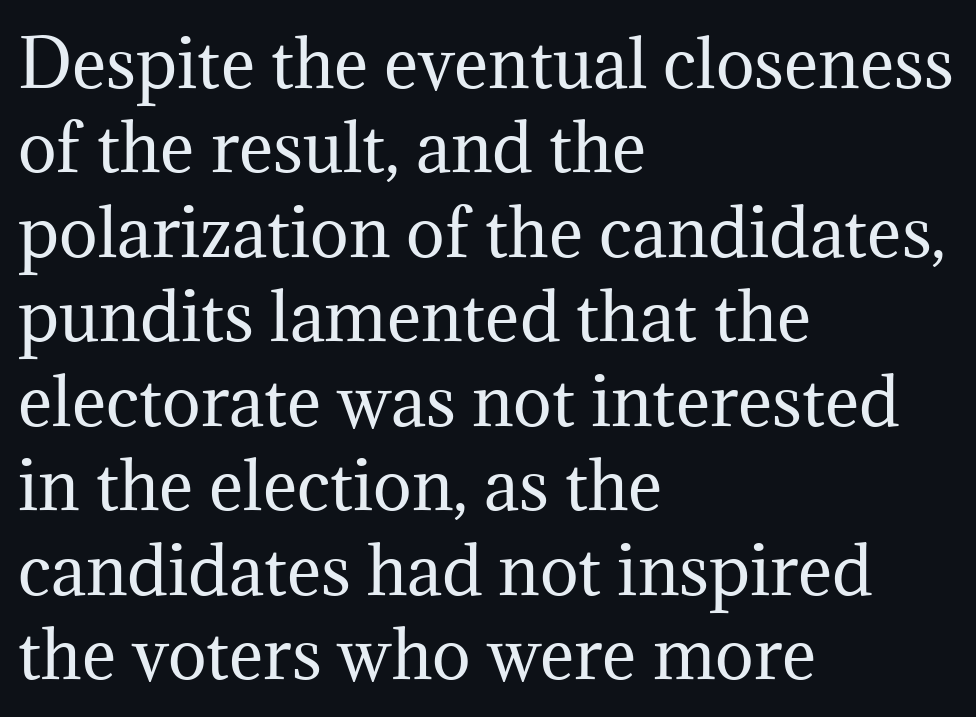
Q: Is the text bold? A: No.
Q: Is the text italic (slanted)? A: No, it is upright.
Q: Is the typeface a serif or a sans-serif typeface? A: Serif.
Q: Is the text underlined? A: No.
Q: How is the paragraph aligned? A: Left-aligned.
Q: Is the spacing between letters normal or unusually wide? A: Normal.
Q: Is the spacing between lines tight, normal or loose? A: Normal.
Q: Width (condensed, normal, or wide)? A: Normal.
Q: Stroke contrast? A: Medium.
Q: x-height? A: Medium.
Q: Monospaced? A: No.
